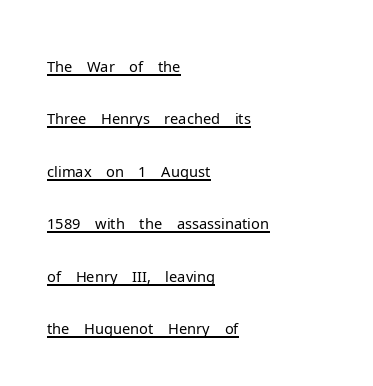
{"serif": "no", "italic": "no", "bold": "no", "weight": "light", "width": "normal", "stroke_contrast": "low", "x_height": "medium", "monospaced": "no", "underline": "yes", "align": "left", "line_spacing_ratio": 1.75, "letter_spacing": "normal", "letter_spacing_em": 0.0, "glyph_px": 30}
